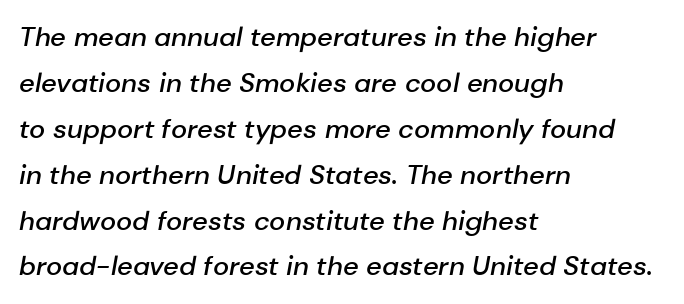
{"italic": "yes", "lean": "right", "slant_degrees": 10, "bold": "semi", "underline": "no", "align": "left", "line_spacing": "normal", "line_spacing_ratio": 1.7, "letter_spacing": "normal", "letter_spacing_em": 0.0, "glyph_px": 27}
